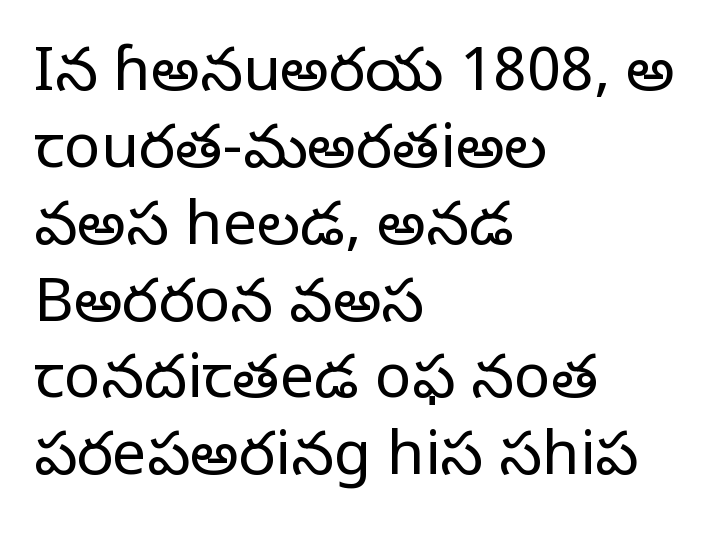
The rendering uses natural spacing where letterforms have individual widths. The type family on display is of the serif kind. These lines are set flush left with a ragged right edge. Is there any slant? The stems are plumb.
